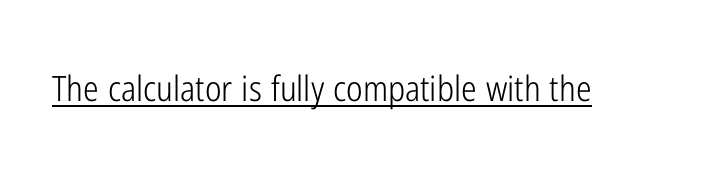
The axis of the letterforms is exactly vertical. Proportional: the letters do not fall into vertical columns. Glance below the letters and you will spot a drawn line. The letters carry no serifs — their stems end cleanly without finishing strokes.
